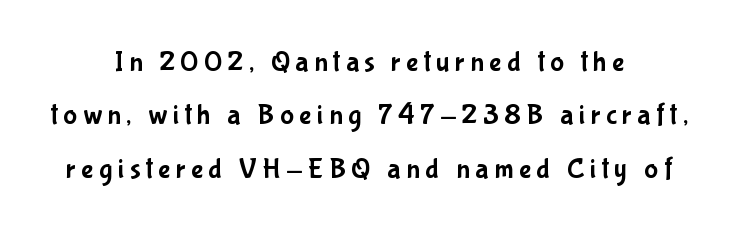
{"serif": "no", "italic": "no", "width": "condensed", "stroke_contrast": "low", "x_height": "medium", "monospaced": "no", "underline": "no", "align": "center", "line_spacing_ratio": 1.84, "glyph_px": 29}
